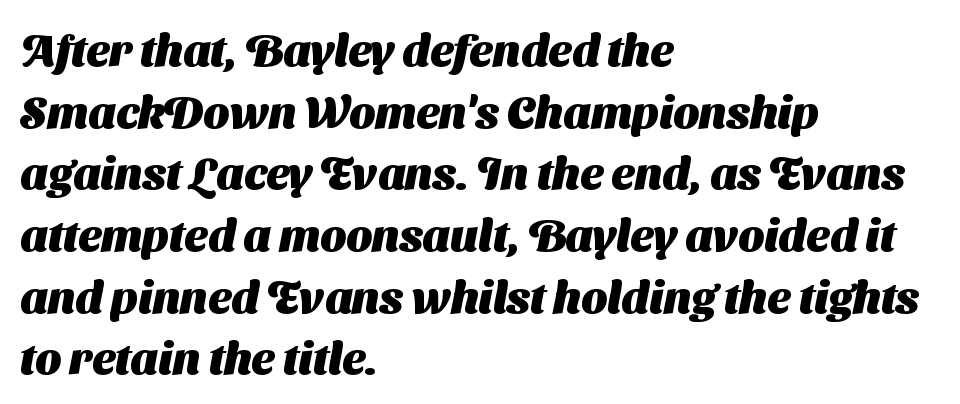
{"serif": "no", "bold": "yes", "weight": "heavy", "width": "normal", "stroke_contrast": "medium", "x_height": "medium", "monospaced": "no", "underline": "no", "align": "left", "line_spacing": "normal", "line_spacing_ratio": 1.37, "letter_spacing": "normal", "letter_spacing_em": 0.0, "glyph_px": 45}
